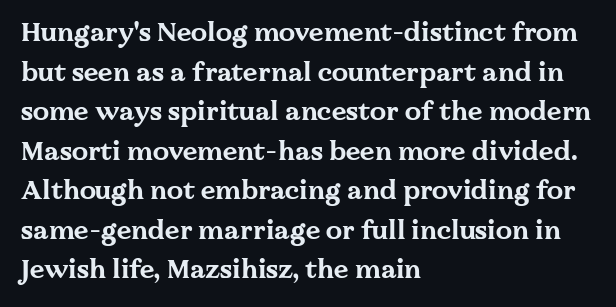
Q: Is the text bold? A: Yes.
Q: Is the text italic (slanted)? A: No, it is upright.
Q: Is the text underlined? A: No.
Q: How is the paragraph aligned? A: Left-aligned.
Q: Is the spacing between letters normal or unusually wide? A: Normal.
Q: Is the spacing between lines tight, normal or loose? A: Normal.
